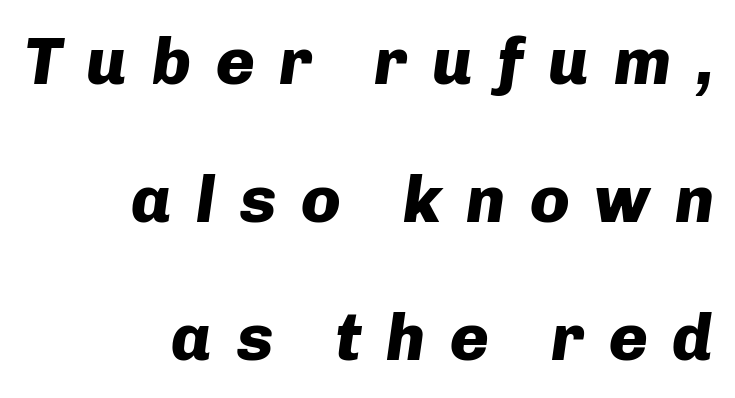
Q: Is the text bold? A: Yes.
Q: Is the text italic (slanted)? A: Yes, it leans right by about 8 degrees.
Q: Is the text underlined? A: No.
Q: How is the paragraph aligned? A: Right-aligned.
Q: Is the spacing between letters normal or unusually wide? A: Unusually wide.
Q: Is the spacing between lines tight, normal or loose? A: Loose.
Q: Width (condensed, normal, or wide)? A: Normal.
Q: Stroke contrast? A: Low.
Q: x-height? A: Medium.
Q: Monospaced? A: No.
